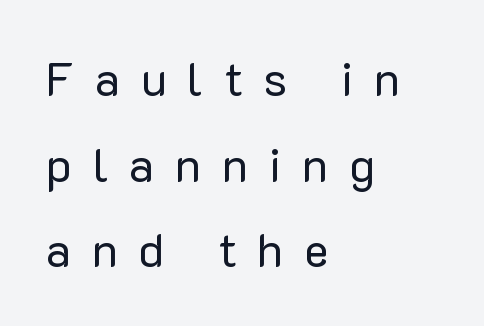
The image shows 47 px regular-weight sans-serif type, upright; set left-aligned, line spacing 1.82x, unusually wide letter spacing (+0.44 em), not underlined; low stroke contrast and a medium x-height.
